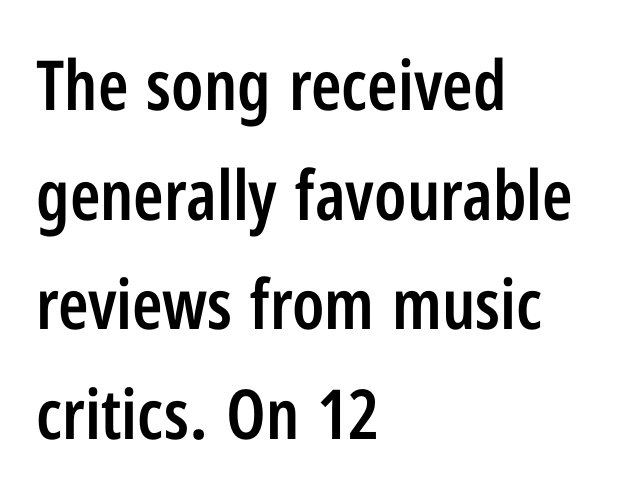
Q: Is the text bold? A: Semi-bold.
Q: Is the text italic (slanted)? A: No, it is upright.
Q: Is the typeface a serif or a sans-serif typeface? A: Sans-serif.
Q: Is the text underlined? A: No.
Q: How is the paragraph aligned? A: Left-aligned.
Q: Is the spacing between letters normal or unusually wide? A: Normal.
Q: Is the spacing between lines tight, normal or loose? A: Normal.
Q: Width (condensed, normal, or wide)? A: Condensed.
Q: Stroke contrast? A: Low.
Q: x-height? A: Medium.
Q: Monospaced? A: No.
